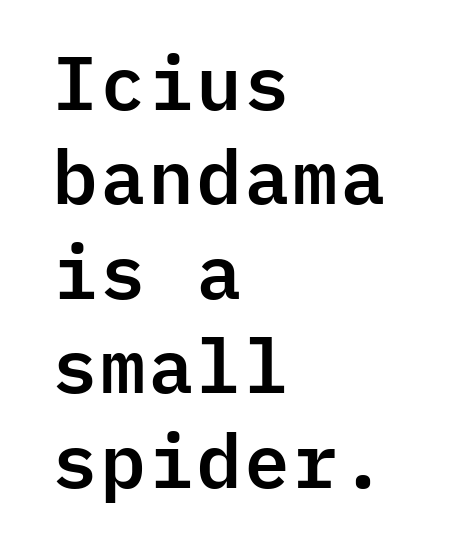
Q: Is the text italic (slanted)? A: No, it is upright.
Q: Is the typeface a serif or a sans-serif typeface? A: Sans-serif.
Q: Is the text underlined? A: No.
Q: How is the paragraph aligned? A: Left-aligned.
Q: Is the spacing between letters normal or unusually wide? A: Normal.
Q: Is the spacing between lines tight, normal or loose? A: Normal.
Q: Width (condensed, normal, or wide)? A: Normal.
Q: Stroke contrast? A: Low.
Q: x-height? A: Medium.
Q: Monospaced? A: Yes.
